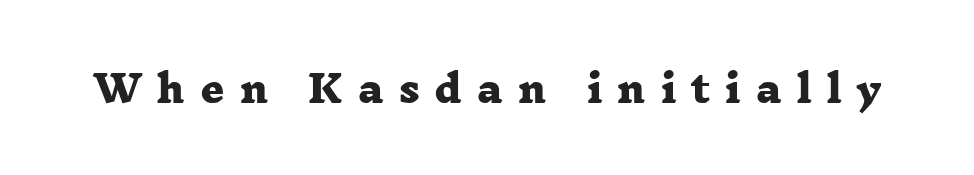
Q: Is the text bold? A: Yes.
Q: Is the typeface a serif or a sans-serif typeface? A: Serif.
Q: Is the text underlined? A: No.
Q: Is the spacing between letters normal or unusually wide? A: Unusually wide.
Q: Width (condensed, normal, or wide)? A: Wide.
Q: Stroke contrast? A: Low.
Q: x-height? A: Medium.
Q: Monospaced? A: No.
